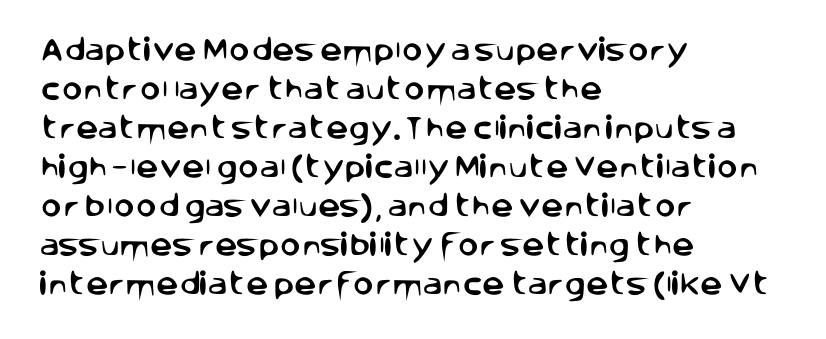
The image shows 25 px text type, upright; set left-aligned, normal line spacing (1.56x), normal letter spacing, not underlined.
